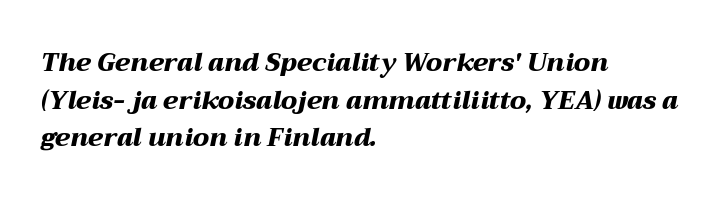
The setting favours the left margin, as ordinary paragraphs usually do. The face used here has the dense, thick strokes of a bold. Default kerning and tracking; the words read as compact shapes. The space between consecutive lines is moderate. Descender tails drop into unmarked territory.
